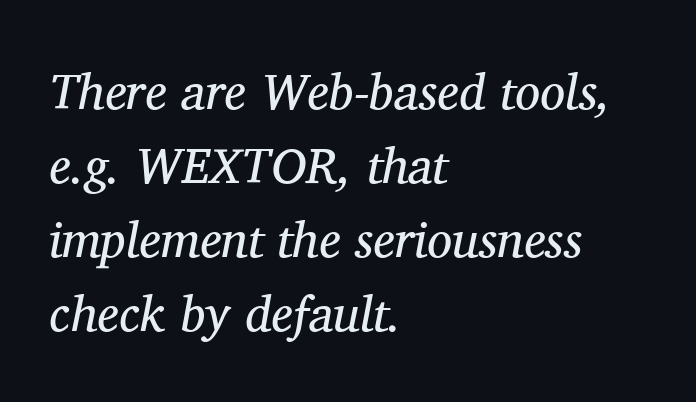
The image shows 50 px regular-weight serif type, italic (leaning right); set left-aligned, normal line spacing (1.48x), normal letter spacing, not underlined; medium stroke contrast and a medium x-height.
